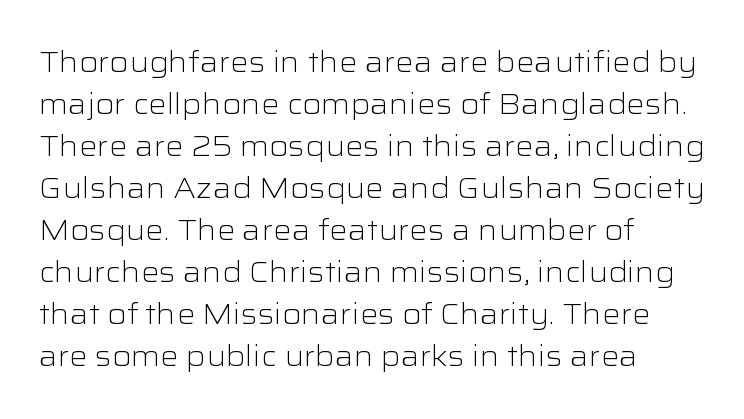
{"serif": "no", "italic": "no", "bold": "no", "weight": "light", "width": "wide", "stroke_contrast": "low", "x_height": "medium", "monospaced": "no", "underline": "no", "align": "left", "line_spacing": "normal", "line_spacing_ratio": 1.45, "letter_spacing": "normal", "letter_spacing_em": 0.0, "glyph_px": 29}
